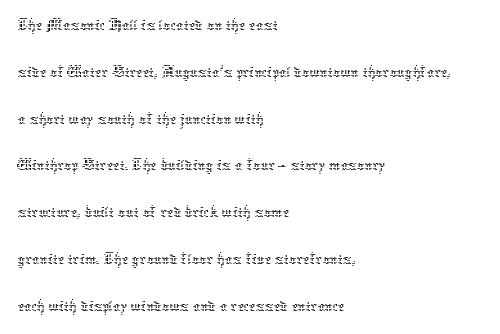
The image shows 36 px thin type, upright; set left-aligned, normal line spacing (1.3x), normal letter spacing, not underlined; low stroke contrast and a medium x-height.
